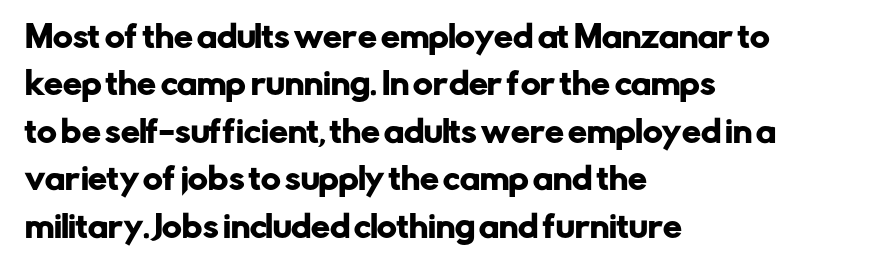
The image shows 30 px sans-serif type, upright; set left-aligned, normal line spacing (1.58x), normal letter spacing, not underlined; low stroke contrast and a medium x-height.
